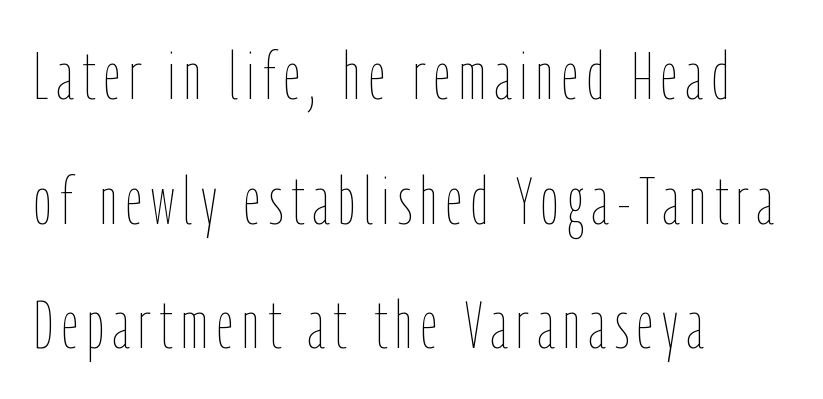
Words float on clear page, feet unadorned. Teacher's note: observe the even left margin — that is flush-left alignment. Heft: none added — not bold. Varying glyph widths throughout — classic text-font behaviour.
